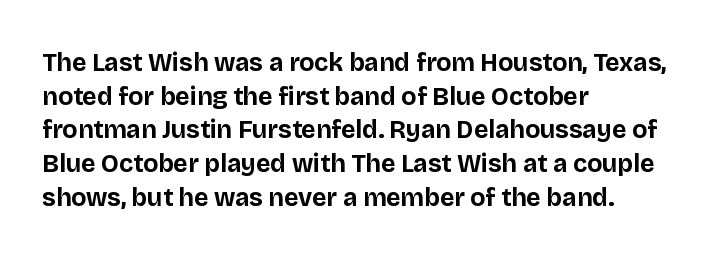
Q: Is the text bold? A: Yes.
Q: Is the text italic (slanted)? A: No, it is upright.
Q: Is the text underlined? A: No.
Q: How is the paragraph aligned? A: Left-aligned.
Q: Is the spacing between letters normal or unusually wide? A: Normal.
Q: Is the spacing between lines tight, normal or loose? A: Normal.
